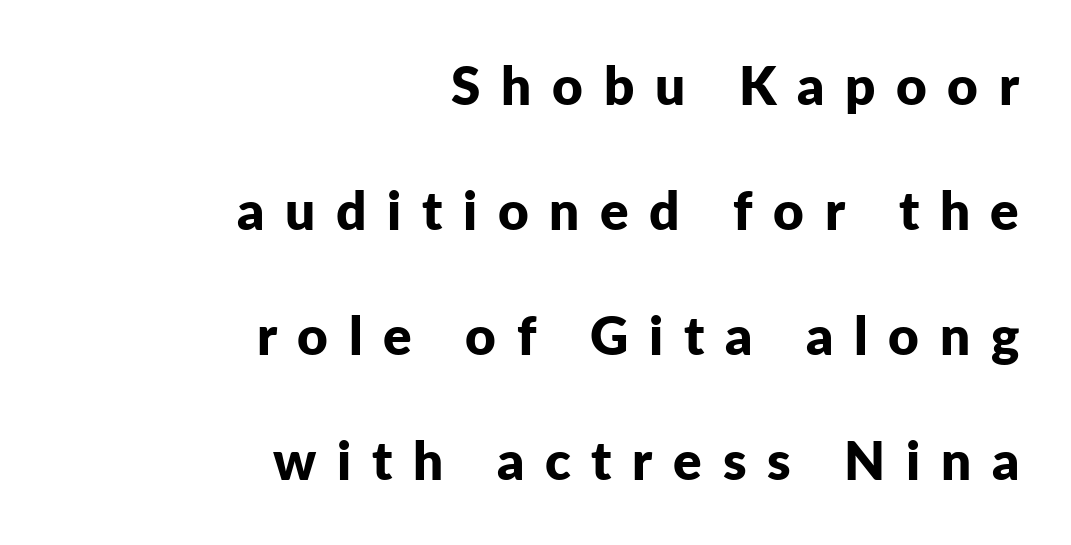
The characters look thick and weighty, a clear bold. Character widths vary here, with narrow letters taking less room than wide ones. Rendered with straight, roman letterforms. Examine the stroke ends and you'll find no serifs. The face used here is rendered with a markedly widened letterfit.
